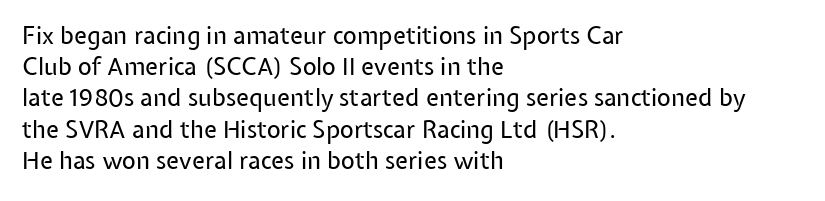
The image shows 24 px text type, upright; set left-aligned, normal line spacing (1.3x), normal letter spacing, not underlined.
